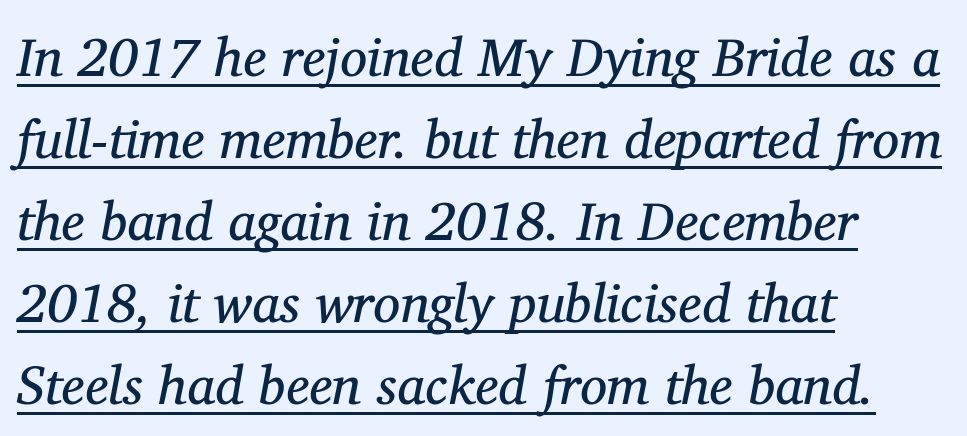
Q: Is the text bold? A: No.
Q: Is the text italic (slanted)? A: Yes, it leans right by about 11 degrees.
Q: Is the typeface a serif or a sans-serif typeface? A: Serif.
Q: Is the text underlined? A: Yes.
Q: How is the paragraph aligned? A: Left-aligned.
Q: Is the spacing between letters normal or unusually wide? A: Normal.
Q: Is the spacing between lines tight, normal or loose? A: Normal.
Q: Width (condensed, normal, or wide)? A: Normal.
Q: Stroke contrast? A: Medium.
Q: x-height? A: Medium.
Q: Monospaced? A: No.
